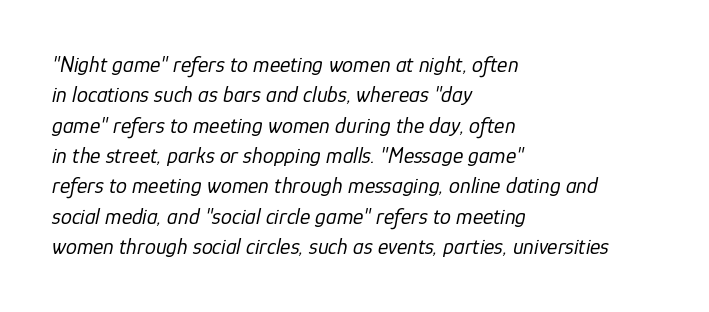
Look at the tracking — it's just the regular setting, nothing added. This reads as an unemphasized weight, regular at the heaviest. This rendering uses left alignment, leaving the right contour irregular. Posture: slanted. Any mark beneath the type? The region is blank. Horizontal bands of white between lines are of average thickness.
